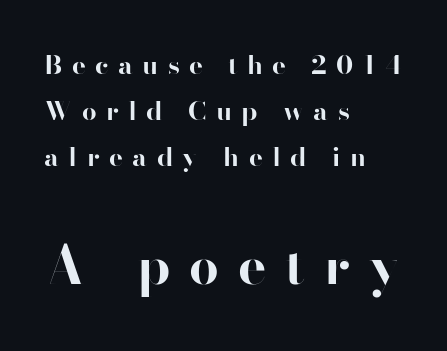
Compared with typical body copy, the letter spacing here is much looser. The typesetting leans heavy: a genuine bold. Quick note: underline off. The type family on display is of the sans-serif kind. The letters stand straight up with perfectly vertical stems.
